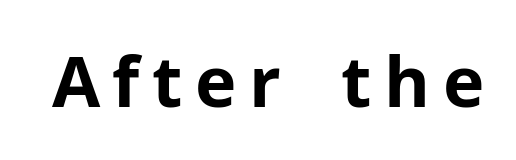
The image shows 70 px bold sans-serif type, upright; set not underlined; low stroke contrast and a medium x-height.
